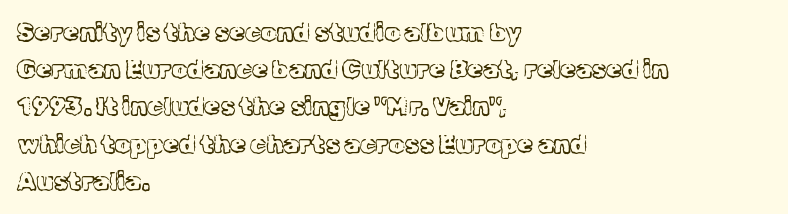
{"italic": "no", "bold": "no", "underline": "no", "align": "left", "line_spacing": "normal", "line_spacing_ratio": 1.49, "letter_spacing": "normal", "letter_spacing_em": 0.0, "glyph_px": 25}
